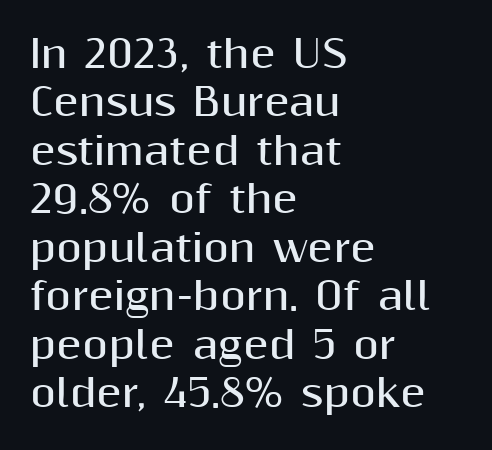
{"serif": "no", "italic": "no", "bold": "yes", "weight": "bold", "width": "normal", "stroke_contrast": "medium", "x_height": "medium", "monospaced": "no", "underline": "no", "align": "left", "line_spacing": "normal", "line_spacing_ratio": 1.31, "letter_spacing": "normal", "letter_spacing_em": 0.0, "glyph_px": 37}
